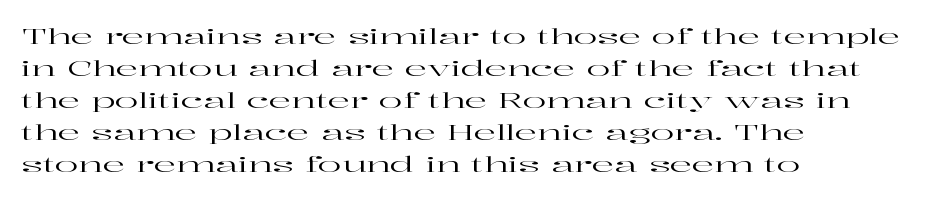
The image shows 22 px text type, upright; set left-aligned, normal line spacing (1.46x), normal letter spacing, not underlined.
